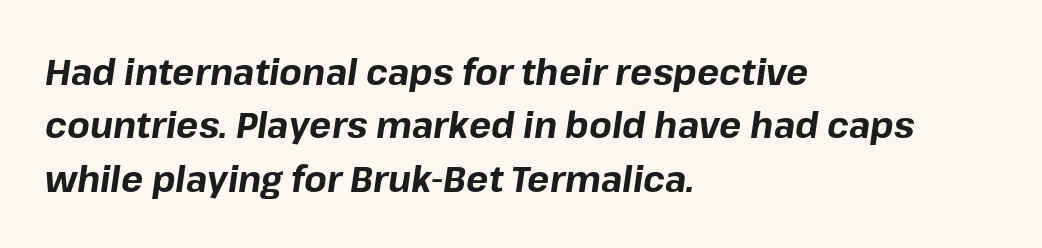
{"italic": "yes", "lean": "right", "slant_degrees": 8, "bold": "yes", "weight": "bold", "width": "normal", "stroke_contrast": "low", "x_height": "medium", "monospaced": "no", "underline": "no", "align": "left", "line_spacing": "normal", "line_spacing_ratio": 1.44, "letter_spacing": "normal", "letter_spacing_em": 0.0, "glyph_px": 37}
